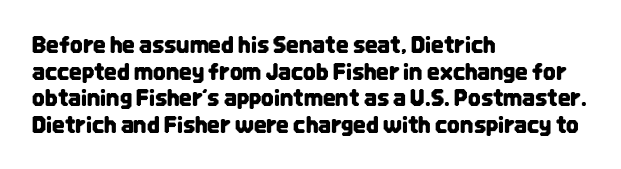
Q: Is the text italic (slanted)? A: No, it is upright.
Q: Is the text underlined? A: No.
Q: How is the paragraph aligned? A: Left-aligned.
Q: Is the spacing between letters normal or unusually wide? A: Normal.
